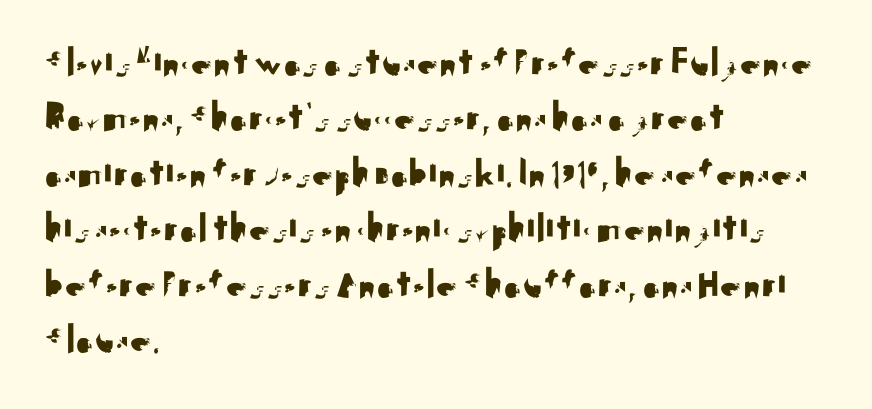
{"serif": "no", "italic": "no", "width": "normal", "stroke_contrast": "medium", "x_height": "small", "monospaced": "no", "underline": "no", "align": "left", "line_spacing": "normal", "line_spacing_ratio": 1.32, "letter_spacing": "normal", "letter_spacing_em": 0.0, "glyph_px": 42}
